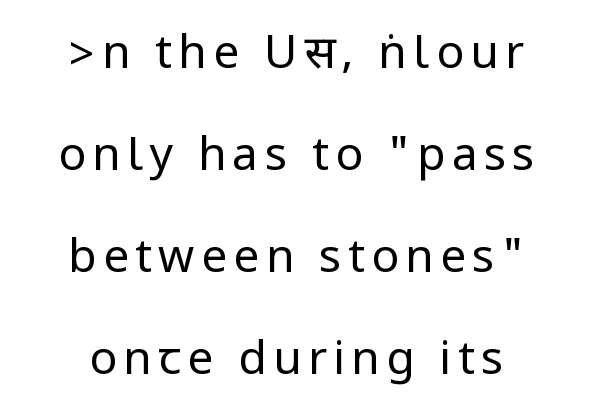
{"serif": "no", "italic": "no", "bold": "no", "weight": "regular", "width": "condensed", "stroke_contrast": "low", "underline": "no", "align": "center", "line_spacing": "loose", "line_spacing_ratio": 2.22, "glyph_px": 46}
